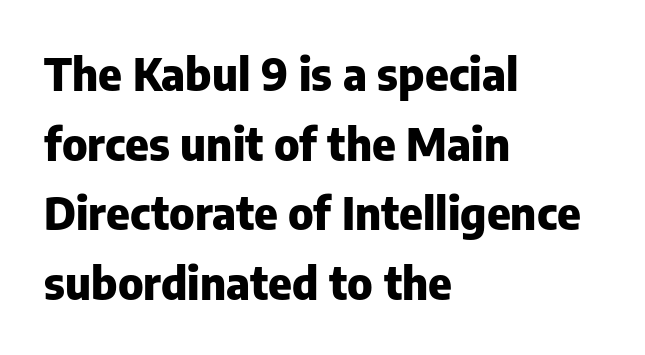
Grotesque or geometric, the face here clearly has no serifs. What stands out about the letter spacing? Nothing — it is the standard amount. The vertical gap from one line to the next is medium. The passage is arranged the way most books set body copy — flush left. The space beneath each line is pristine and unruled.
